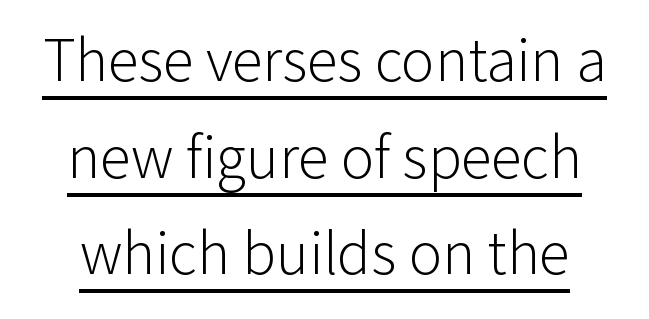
{"serif": "no", "italic": "no", "bold": "no", "weight": "light", "width": "normal", "stroke_contrast": "low", "x_height": "medium", "monospaced": "no", "underline": "yes", "line_spacing": "normal", "line_spacing_ratio": 1.56, "letter_spacing": "normal", "letter_spacing_em": 0.0, "glyph_px": 62}
